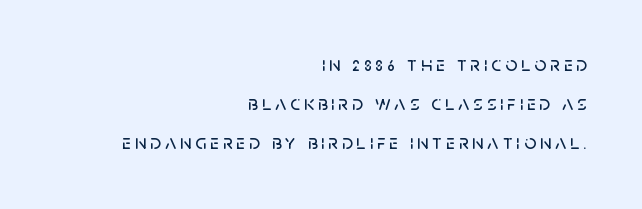
{"italic": "no", "underline": "no", "align": "right", "line_spacing_ratio": 1.86, "glyph_px": 21}
